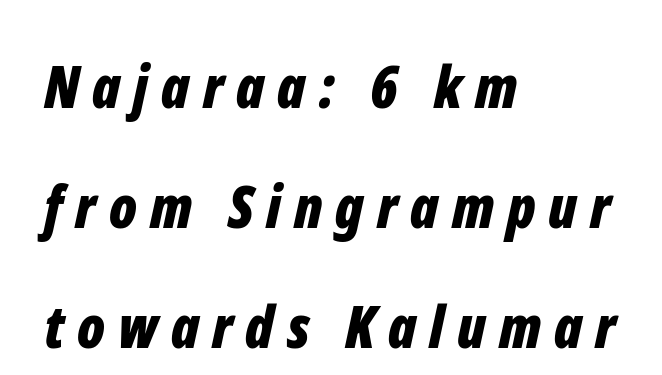
The image shows 59 px bold, condensed type, italic (leaning right); set left-aligned, loose line spacing (2.03x), unusually wide letter spacing (+0.22 em), not underlined; low stroke contrast and a medium x-height.
